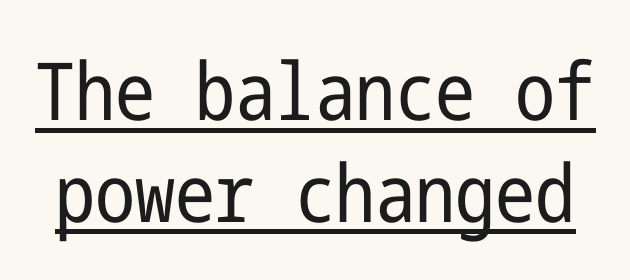
The image shows 80 px regular-weight, condensed sans-serif type, upright; set normal line spacing (1.27x), normal letter spacing, underlined; low stroke contrast and a medium x-height.
